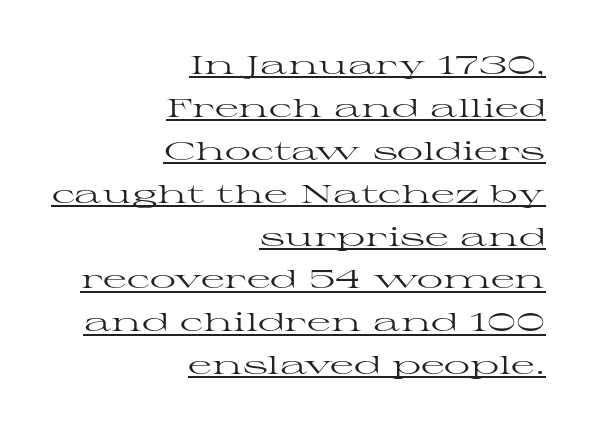
The image shows 26 px text type, upright; set right-aligned, normal line spacing (1.65x), normal letter spacing, underlined.
